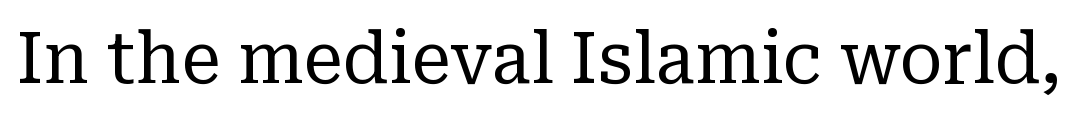
The image shows 71 px regular-weight serif type, upright; set normal letter spacing, not underlined; low stroke contrast and a medium x-height.
